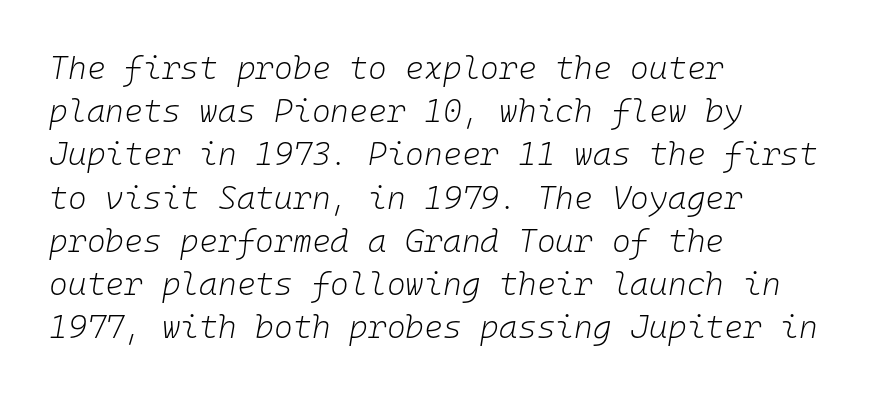
{"italic": "yes", "lean": "right", "slant_degrees": 10, "bold": "no", "weight": "light", "width": "normal", "stroke_contrast": "low", "x_height": "medium", "monospaced": "yes", "underline": "no", "align": "left", "line_spacing": "normal", "line_spacing_ratio": 1.35, "letter_spacing": "normal", "letter_spacing_em": 0.0, "glyph_px": 32}
